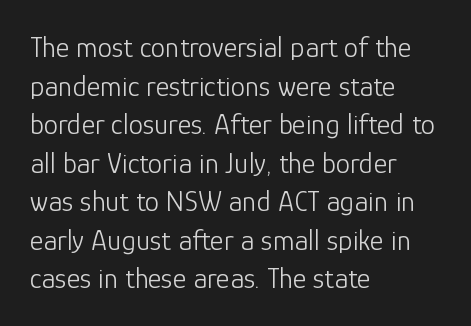
Leading matches the norm, producing a regular column. No chunkiness to these letters — they're not bold. Style check: upright. The rendering uses natural spacing where letterforms have individual widths.
